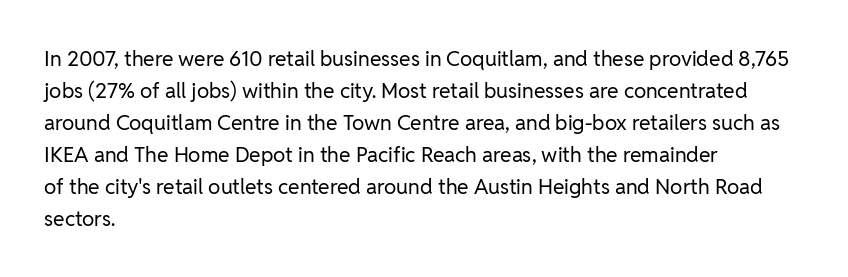
{"italic": "no", "bold": "no", "underline": "no", "align": "left", "line_spacing": "normal", "line_spacing_ratio": 1.52, "letter_spacing": "normal", "letter_spacing_em": 0.0, "glyph_px": 21}
